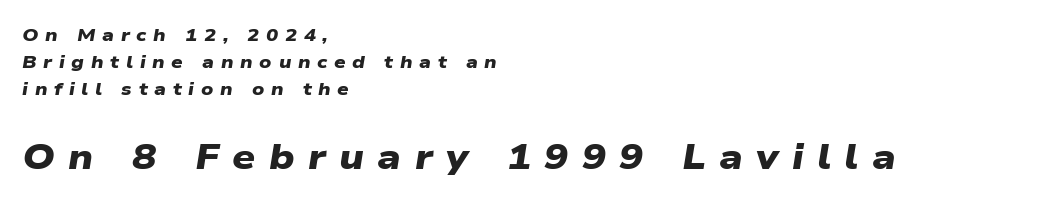
{"serif": "no", "bold": "yes", "weight": "heavy", "width": "wide", "stroke_contrast": "low", "x_height": "medium", "monospaced": "no", "underline": "no", "align": "left", "line_spacing": "normal", "line_spacing_ratio": 1.51, "letter_spacing": "wide", "letter_spacing_em": 0.37, "larger_block": "second", "size_ratio": 2.0, "glyph_px": 36}
